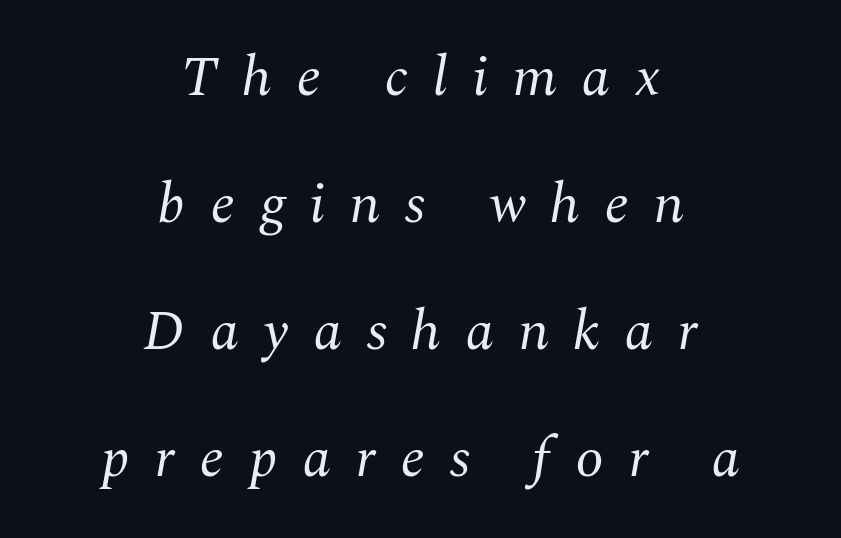
Note the varied advance widths — an 'i' is clearly narrower than an 'm'. Airy leading. Unmarked baselines from the first word to the last. The glyphs look as if they've been sheared to an angle.
